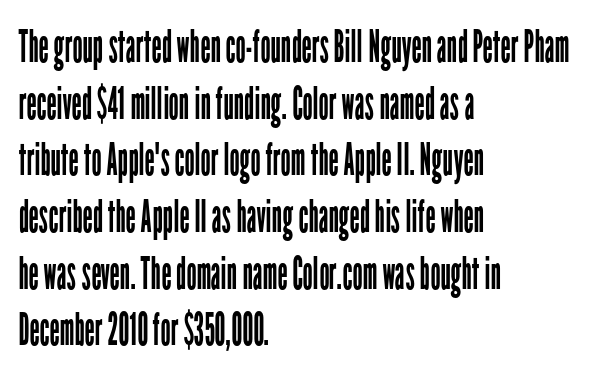
The font is comparable to plain body text, perhaps lighter. This rendering leaves character spacing at its baseline value. Any mark beneath the type? The region is blank. Each letter keeps its own natural width here, so spacing adapts to shape. The leading is moderate, giving the passage an even texture. Every stem runs plumb, perpendicular to the baseline.
